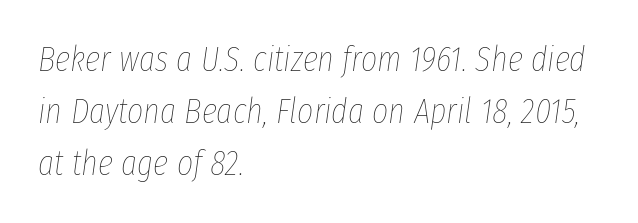
{"italic": "yes", "lean": "right", "slant_degrees": 8, "bold": "no", "weight": "thin", "width": "condensed", "stroke_contrast": "low", "x_height": "medium", "monospaced": "no", "underline": "no", "align": "left", "line_spacing": "normal", "line_spacing_ratio": 1.48, "letter_spacing": "normal", "letter_spacing_em": 0.0, "glyph_px": 35}
